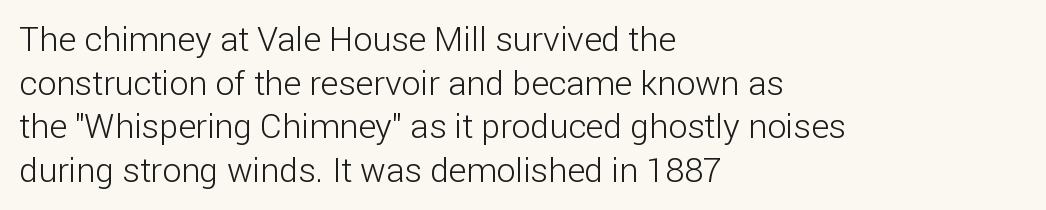
{"serif": "no", "italic": "no", "bold": "no", "weight": "light", "width": "normal", "stroke_contrast": "low", "x_height": "medium", "monospaced": "no", "underline": "no", "align": "left", "line_spacing": "normal", "line_spacing_ratio": 1.28, "letter_spacing": "normal", "letter_spacing_em": 0.0, "glyph_px": 34}
